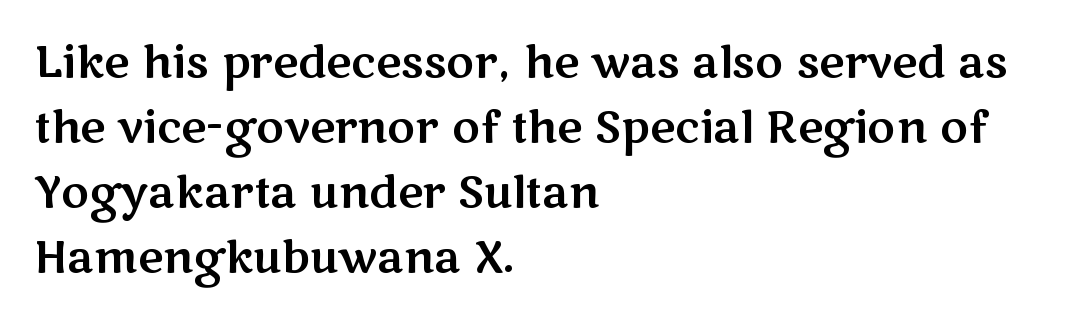
The image shows 43 px wide sans-serif type, upright; set left-aligned, normal line spacing (1.51x), normal letter spacing, not underlined; medium stroke contrast and a medium x-height.
